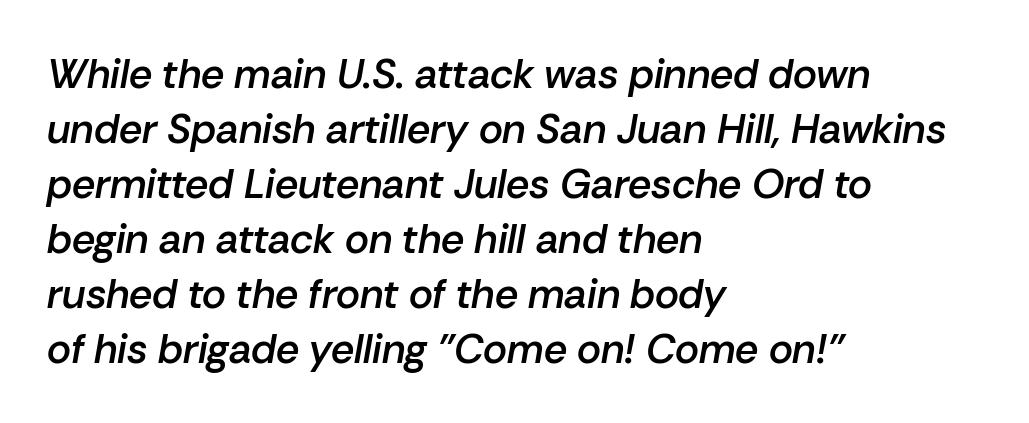
Q: Is the text bold? A: Semi-bold.
Q: Is the text italic (slanted)? A: Yes, it leans right by about 10 degrees.
Q: Is the text underlined? A: No.
Q: How is the paragraph aligned? A: Left-aligned.
Q: Is the spacing between letters normal or unusually wide? A: Normal.
Q: Is the spacing between lines tight, normal or loose? A: Normal.
Q: Width (condensed, normal, or wide)? A: Normal.
Q: Stroke contrast? A: Low.
Q: x-height? A: Medium.
Q: Monospaced? A: No.
